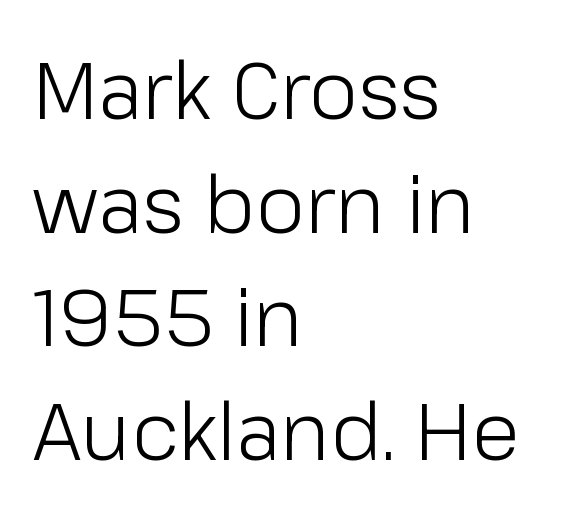
Q: Is the text bold? A: No.
Q: Is the text italic (slanted)? A: No, it is upright.
Q: Is the typeface a serif or a sans-serif typeface? A: Sans-serif.
Q: Is the text underlined? A: No.
Q: How is the paragraph aligned? A: Left-aligned.
Q: Is the spacing between letters normal or unusually wide? A: Normal.
Q: Is the spacing between lines tight, normal or loose? A: Normal.
Q: Width (condensed, normal, or wide)? A: Normal.
Q: Stroke contrast? A: Low.
Q: x-height? A: Medium.
Q: Monospaced? A: No.
